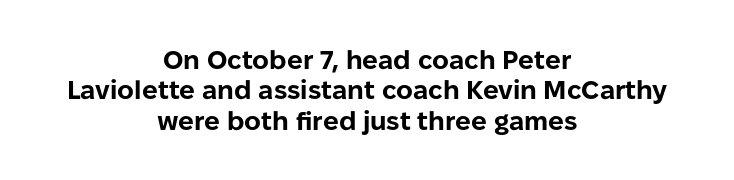
The image shows 26 px bold type, upright; set centered, line spacing 1.17x, normal letter spacing, not underlined.
